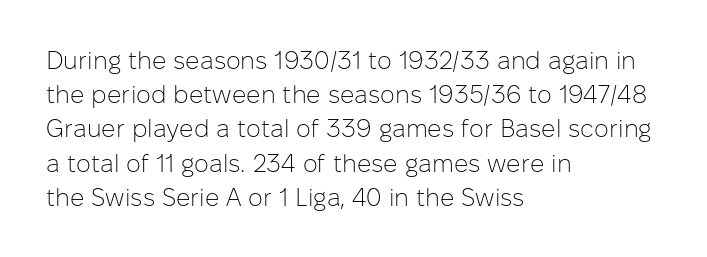
The image shows 25 px text type, upright; set left-aligned, normal line spacing (1.37x), normal letter spacing, not underlined.
